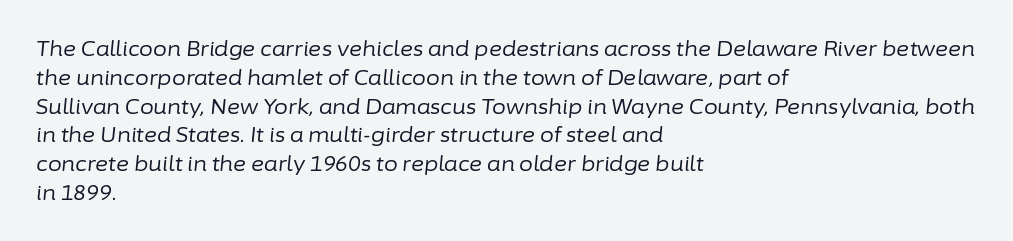
{"italic": "yes", "lean": "right", "slant_degrees": 6, "bold": "no", "underline": "no", "align": "left", "line_spacing": "normal", "line_spacing_ratio": 1.44, "letter_spacing": "normal", "letter_spacing_em": 0.0, "glyph_px": 20}
